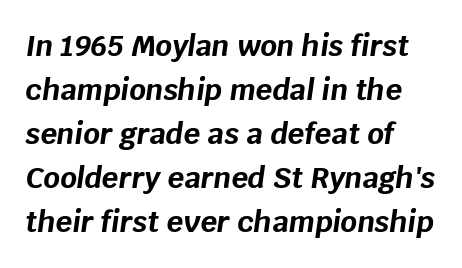
{"italic": "yes", "lean": "right", "slant_degrees": 8, "bold": "yes", "weight": "bold", "width": "normal", "stroke_contrast": "low", "x_height": "large", "monospaced": "no", "underline": "no", "align": "left", "line_spacing": "normal", "line_spacing_ratio": 1.52, "letter_spacing": "normal", "letter_spacing_em": 0.0, "glyph_px": 29}
